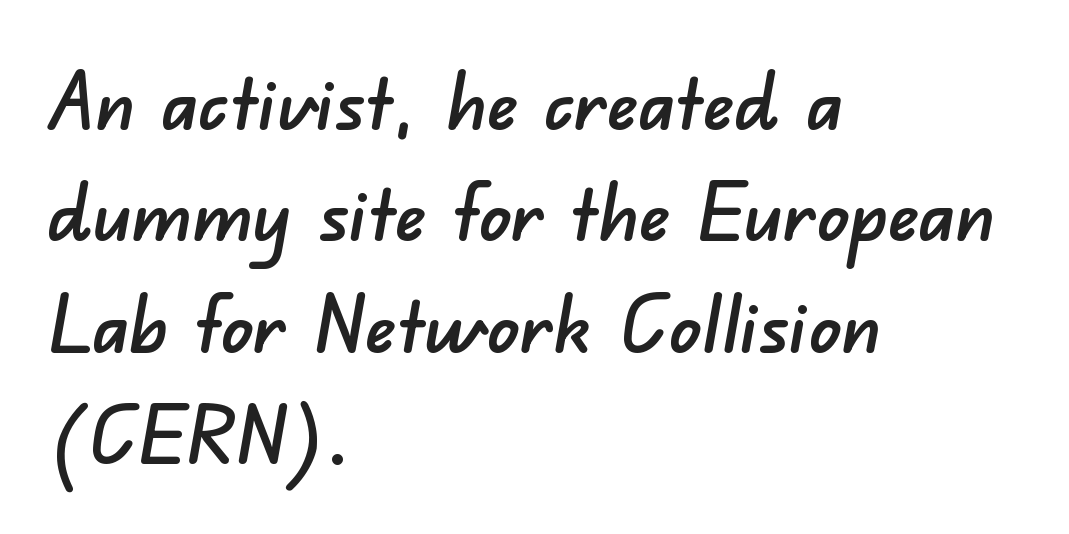
{"serif": "no", "width": "normal", "stroke_contrast": "low", "x_height": "small", "monospaced": "no", "underline": "no", "align": "left", "line_spacing": "normal", "line_spacing_ratio": 1.41, "letter_spacing": "normal", "letter_spacing_em": 0.0, "glyph_px": 79}
